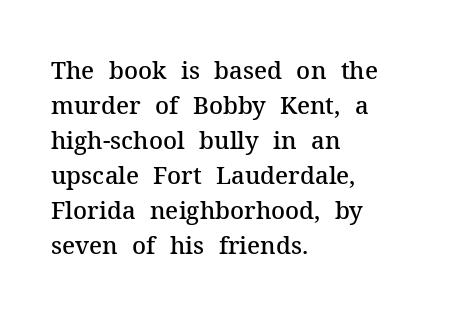
Q: Is the text bold? A: Semi-bold.
Q: Is the text italic (slanted)? A: No, it is upright.
Q: Is the text underlined? A: No.
Q: How is the paragraph aligned? A: Left-aligned.
Q: Is the spacing between letters normal or unusually wide? A: Normal.
Q: Is the spacing between lines tight, normal or loose? A: Normal.
